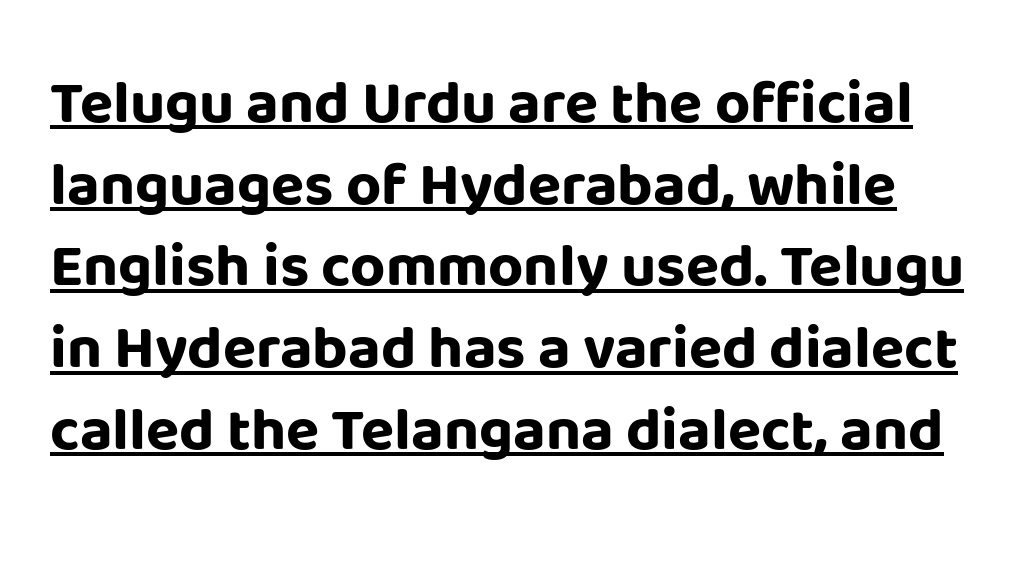
{"serif": "no", "italic": "no", "bold": "yes", "weight": "bold", "width": "normal", "stroke_contrast": "low", "x_height": "large", "monospaced": "no", "underline": "yes", "line_spacing": "normal", "line_spacing_ratio": 1.34, "letter_spacing": "normal", "letter_spacing_em": 0.0, "glyph_px": 61}
